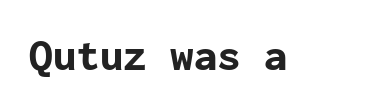
The image shows 47 px bold sans-serif type, upright; set normal letter spacing, not underlined; low stroke contrast and a medium x-height.
